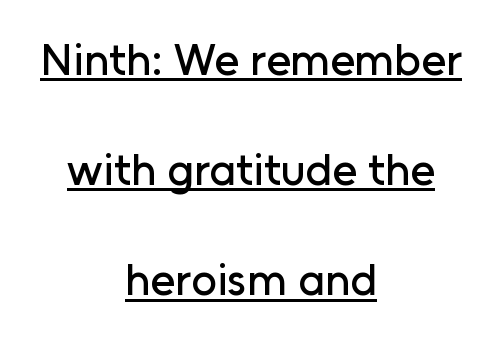
The image shows 45 px sans-serif type, upright; set centered, loose line spacing (2.45x), normal letter spacing, underlined; low stroke contrast and a medium x-height.
